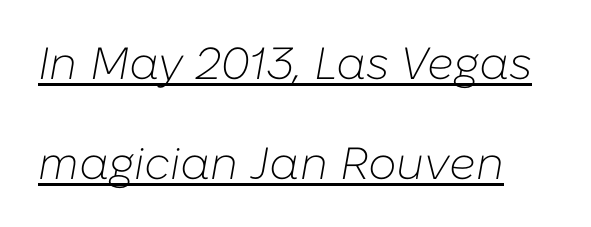
Q: Is the text bold? A: No.
Q: Is the text italic (slanted)? A: Yes, it leans right by about 10 degrees.
Q: Is the text underlined? A: Yes.
Q: Is the spacing between letters normal or unusually wide? A: Normal.
Q: Is the spacing between lines tight, normal or loose? A: Loose.
Q: Width (condensed, normal, or wide)? A: Normal.
Q: Stroke contrast? A: Low.
Q: x-height? A: Medium.
Q: Monospaced? A: No.
